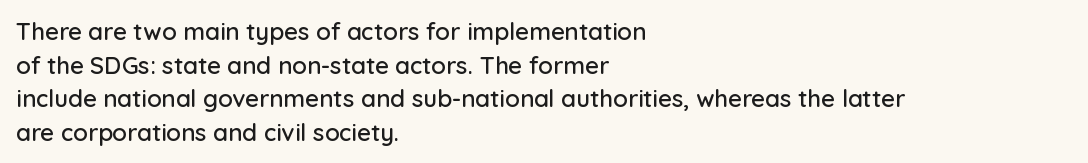
Leading matches the norm, producing a regular column. Every stem runs plumb, perpendicular to the baseline. Underline: absent. In CSS terms this would be text-align: left. Here the glyphs are tracked normally, forming tight word shapes.
